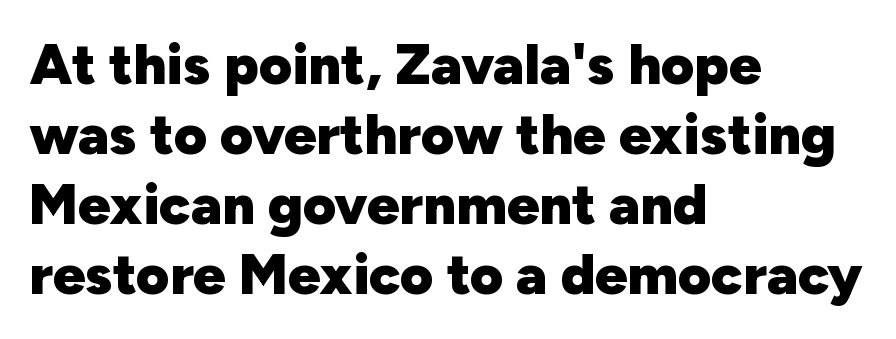
Does the lettering tilt? It doesn't — this is upright. The typesetter chose a ragged-right arrangement here. Set as a true bold cut, around the 700 mark. The rendering uses natural spacing where letterforms have individual widths. Descenders are the only things crossing below the line.
